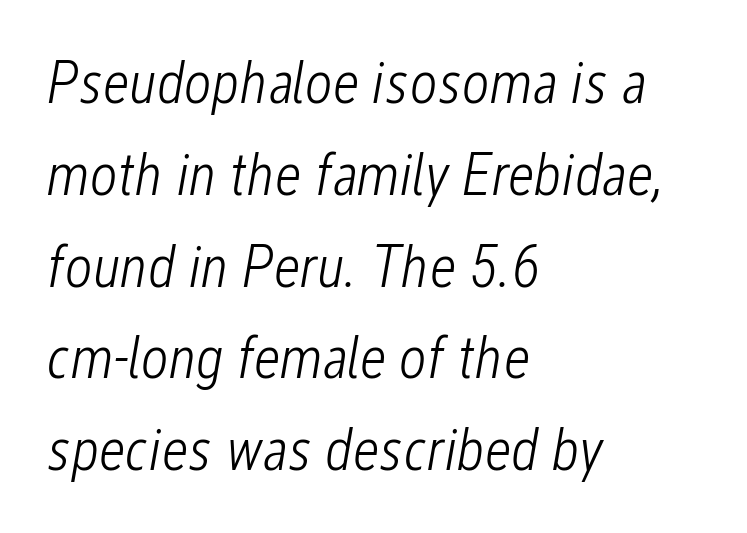
{"italic": "yes", "lean": "right", "slant_degrees": 12, "bold": "no", "weight": "light", "width": "condensed", "stroke_contrast": "low", "x_height": "medium", "monospaced": "no", "underline": "no", "align": "left", "line_spacing": "normal", "line_spacing_ratio": 1.53, "letter_spacing": "normal", "letter_spacing_em": 0.0, "glyph_px": 60}
